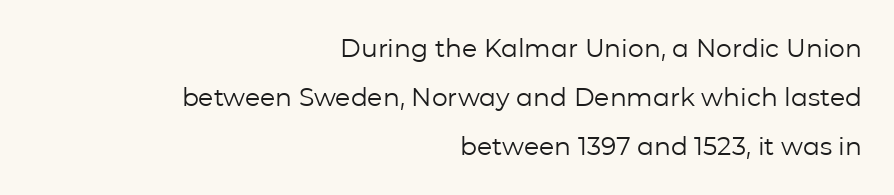
Q: Is the text bold? A: No.
Q: Is the text italic (slanted)? A: No, it is upright.
Q: Is the text underlined? A: No.
Q: How is the paragraph aligned? A: Right-aligned.
Q: Is the spacing between letters normal or unusually wide? A: Normal.
Q: Is the spacing between lines tight, normal or loose? A: Loose.
